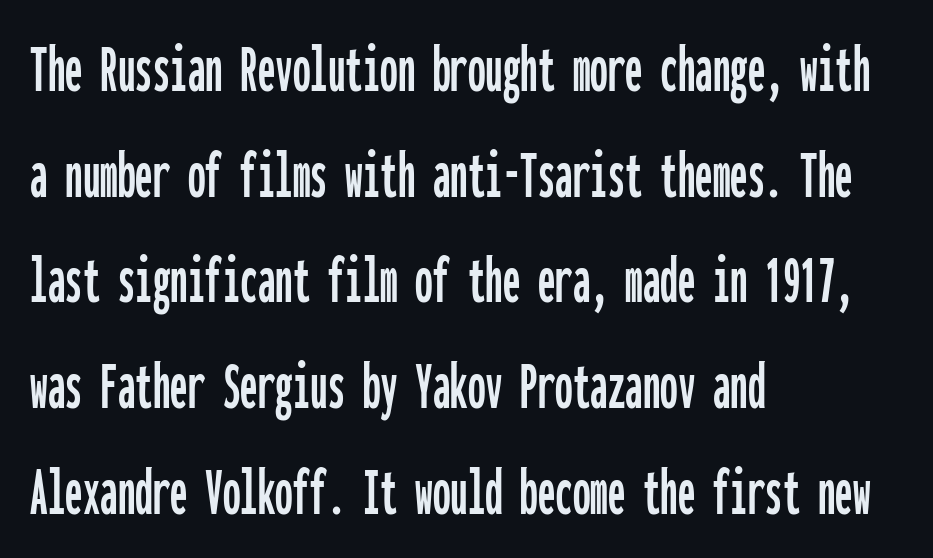
Q: Is the text italic (slanted)? A: No, it is upright.
Q: Is the typeface a serif or a sans-serif typeface? A: Sans-serif.
Q: Is the text underlined? A: No.
Q: How is the paragraph aligned? A: Left-aligned.
Q: Is the spacing between letters normal or unusually wide? A: Normal.
Q: Is the spacing between lines tight, normal or loose? A: Normal.
Q: Width (condensed, normal, or wide)? A: Condensed.
Q: Stroke contrast? A: Low.
Q: x-height? A: Medium.
Q: Monospaced? A: Yes.
